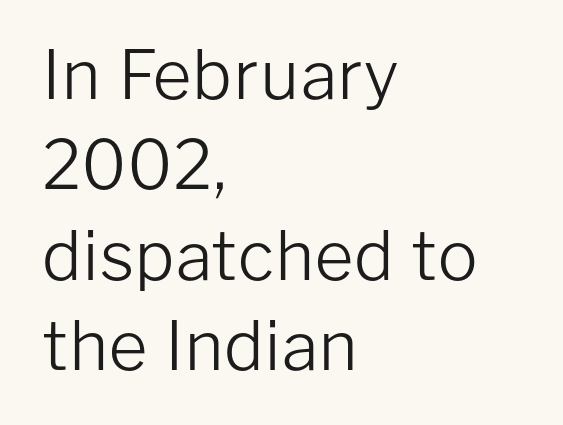
Q: Is the text bold? A: No.
Q: Is the text italic (slanted)? A: No, it is upright.
Q: Is the typeface a serif or a sans-serif typeface? A: Sans-serif.
Q: Is the text underlined? A: No.
Q: How is the paragraph aligned? A: Left-aligned.
Q: Is the spacing between letters normal or unusually wide? A: Normal.
Q: Is the spacing between lines tight, normal or loose? A: Normal.
Q: Width (condensed, normal, or wide)? A: Normal.
Q: Stroke contrast? A: Low.
Q: x-height? A: Medium.
Q: Monospaced? A: No.
